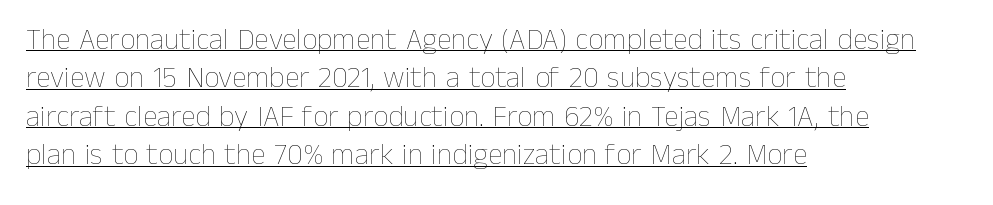
{"italic": "no", "bold": "no", "weight": "thin", "width": "normal", "stroke_contrast": "low", "x_height": "medium", "monospaced": "no", "underline": "yes", "align": "left", "line_spacing": "normal", "line_spacing_ratio": 1.28, "letter_spacing": "normal", "letter_spacing_em": 0.0, "glyph_px": 30}
